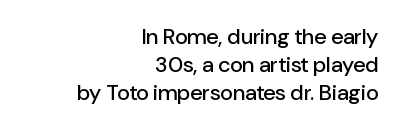
The image shows 22 px text type, upright; set right-aligned, normal line spacing (1.27x), normal letter spacing, not underlined.
